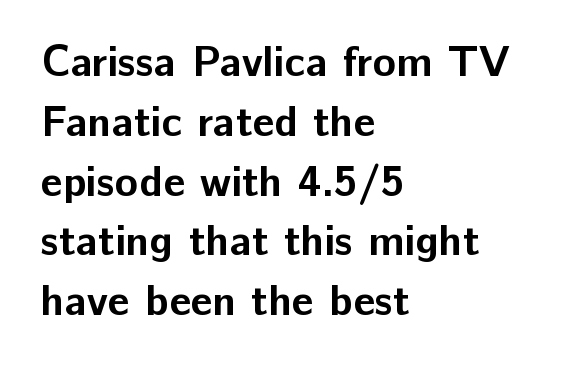
{"serif": "no", "italic": "no", "bold": "yes", "weight": "bold", "width": "normal", "stroke_contrast": "low", "x_height": "medium", "monospaced": "no", "underline": "no", "align": "left", "line_spacing": "normal", "line_spacing_ratio": 1.39, "letter_spacing": "normal", "letter_spacing_em": 0.0, "glyph_px": 43}
